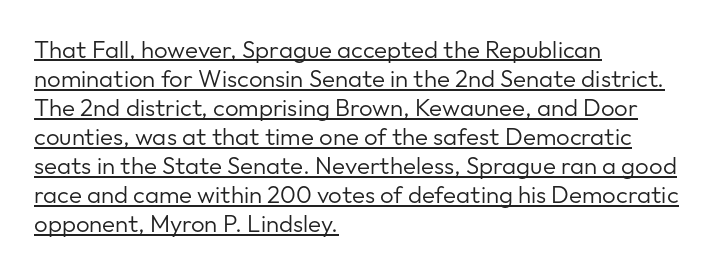
{"italic": "no", "bold": "no", "underline": "yes", "align": "left", "line_spacing_ratio": 1.21, "letter_spacing": "normal", "letter_spacing_em": 0.0, "glyph_px": 24}
